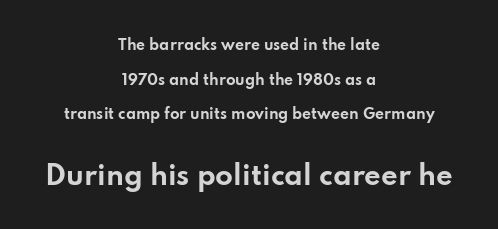
What stands out about the letter spacing? Nothing — it is the standard amount. Every row of glyphs is offset so its center matches the block's center. The glyphs have the mass of a bold cut. The specimen omits any rule beneath the text block's lines. Is the lower block the larger one? Yes — the lower block carries the bigger type. Characters remain perfectly vertical along every line.
